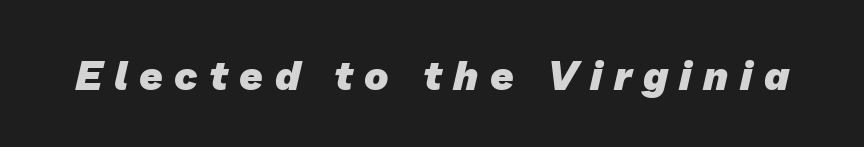
The image shows 41 px heavy sans-serif type; set unusually wide letter spacing (+0.28 em), not underlined; low stroke contrast and a medium x-height.
